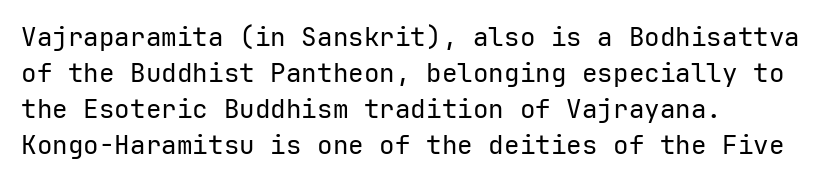
The image shows 26 px text type, upright; set left-aligned, normal line spacing (1.39x), normal letter spacing, not underlined.
